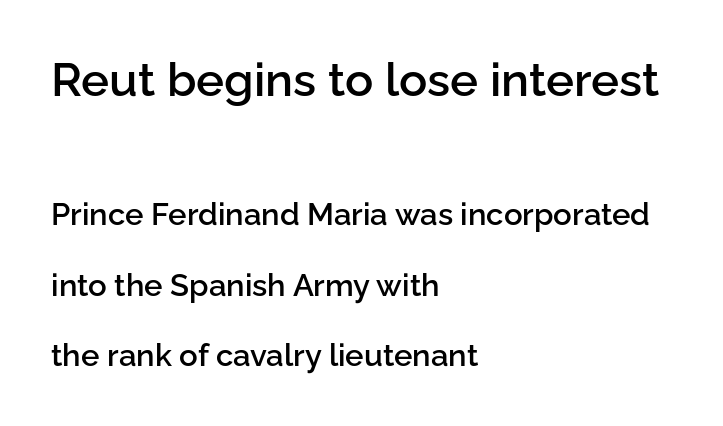
{"serif": "no", "italic": "no", "bold": "semi", "weight": "semibold", "width": "normal", "stroke_contrast": "low", "x_height": "medium", "monospaced": "no", "underline": "no", "align": "left", "line_spacing": "loose", "line_spacing_ratio": 2.27, "letter_spacing": "normal", "letter_spacing_em": 0.0, "larger_block": "first", "size_ratio": 1.52, "glyph_px": 47}
